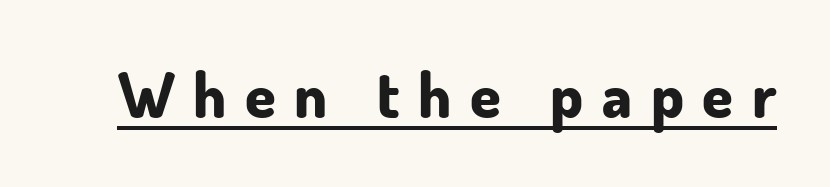
Q: Is the text bold? A: Yes.
Q: Is the text italic (slanted)? A: No, it is upright.
Q: Is the typeface a serif or a sans-serif typeface? A: Sans-serif.
Q: Is the text underlined? A: Yes.
Q: Is the spacing between letters normal or unusually wide? A: Unusually wide.
Q: Width (condensed, normal, or wide)? A: Normal.
Q: Stroke contrast? A: Low.
Q: x-height? A: Small.
Q: Monospaced? A: No.
